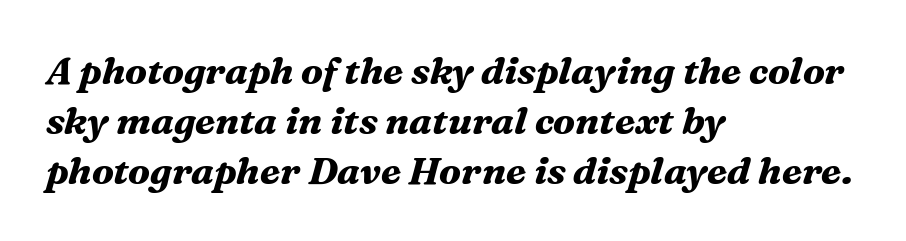
As a designer I'd log this as weight 700, bold. The glyphs are unaccompanied by any horizontal stroke below them. This sample uses an oblique cut, with every glyph tilted off the vertical. The ragged edge is on the right, which tells us the setting is flush left.
